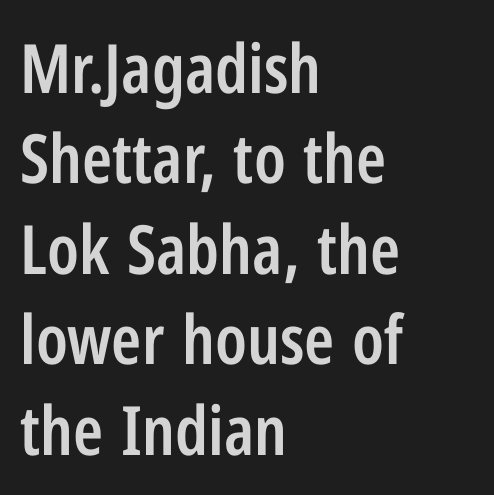
{"serif": "no", "italic": "no", "bold": "semi", "weight": "semibold", "width": "condensed", "stroke_contrast": "low", "x_height": "medium", "monospaced": "no", "underline": "no", "align": "left", "line_spacing": "normal", "line_spacing_ratio": 1.33, "letter_spacing": "normal", "letter_spacing_em": 0.0, "glyph_px": 68}
